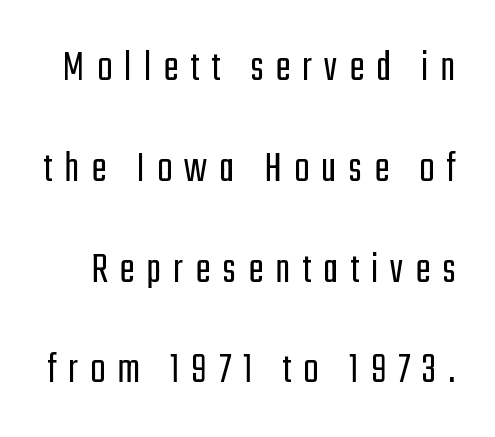
Q: Is the text bold? A: No.
Q: Is the text italic (slanted)? A: No, it is upright.
Q: Is the typeface a serif or a sans-serif typeface? A: Sans-serif.
Q: Is the text underlined? A: No.
Q: Is the spacing between letters normal or unusually wide? A: Unusually wide.
Q: Is the spacing between lines tight, normal or loose? A: Loose.
Q: Width (condensed, normal, or wide)? A: Condensed.
Q: Stroke contrast? A: Low.
Q: x-height? A: Medium.
Q: Monospaced? A: No.
